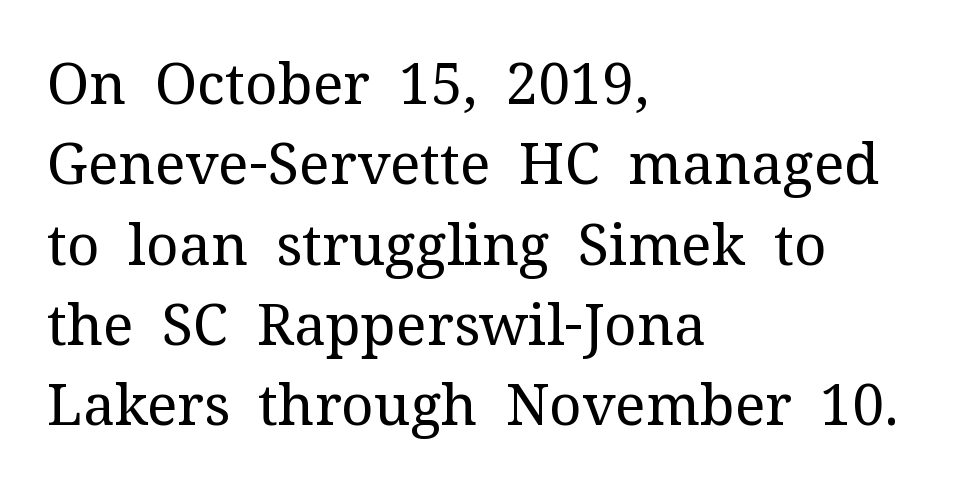
{"serif": "yes", "italic": "no", "bold": "no", "weight": "regular", "width": "normal", "stroke_contrast": "medium", "x_height": "medium", "monospaced": "no", "underline": "no", "align": "left", "line_spacing": "normal", "line_spacing_ratio": 1.41, "letter_spacing": "normal", "letter_spacing_em": 0.0, "glyph_px": 57}
